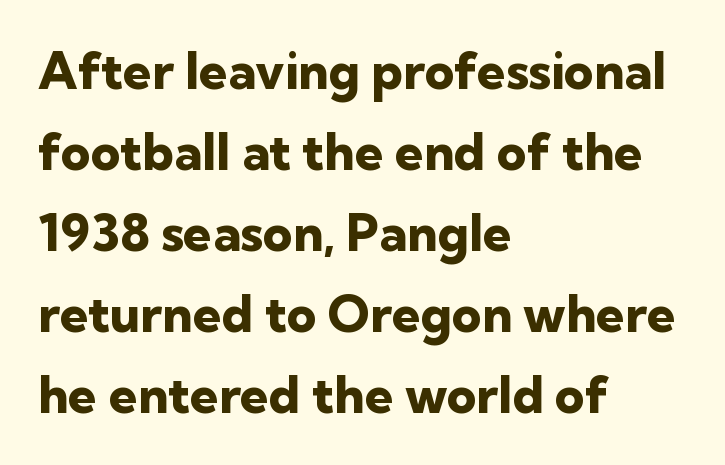
Q: Is the text bold? A: Yes.
Q: Is the text italic (slanted)? A: No, it is upright.
Q: Is the typeface a serif or a sans-serif typeface? A: Sans-serif.
Q: Is the text underlined? A: No.
Q: How is the paragraph aligned? A: Left-aligned.
Q: Is the spacing between letters normal or unusually wide? A: Normal.
Q: Is the spacing between lines tight, normal or loose? A: Normal.
Q: Width (condensed, normal, or wide)? A: Normal.
Q: Stroke contrast? A: Low.
Q: x-height? A: Medium.
Q: Monospaced? A: No.
